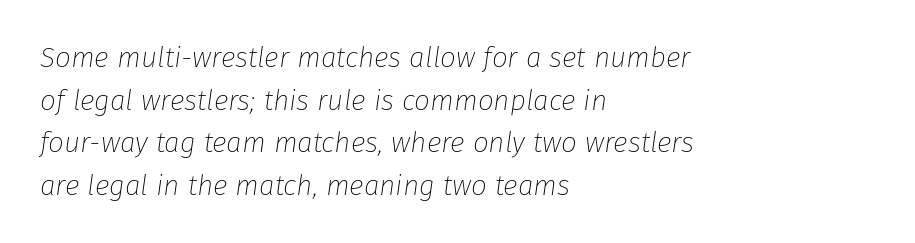
Here the designer chose a conventional face with non-uniform glyph widths. The designer left line spacing at the default. No chunkiness to these letters — they're not bold. Left-aligned paragraph, ragged on the right. When letters slant like this, we call the style italic. Descenders hang freely into open space.
